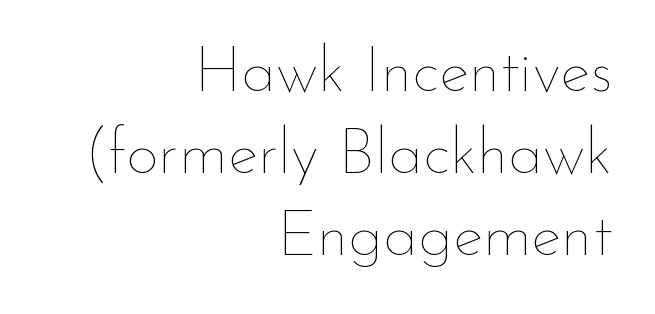
The image shows 64 px thin type, upright; set right-aligned, normal line spacing (1.28x), normal letter spacing, not underlined; low stroke contrast and a small x-height.
